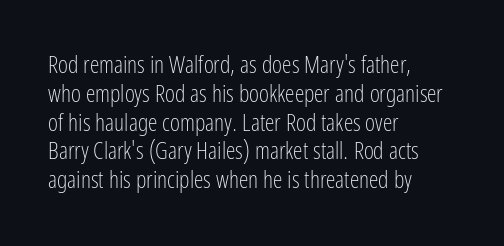
Horizontal alignment here is leftward, the default for most running prose. Is the stroke heavy? The answer is a plain regular-or-lighter. Posture: upright roman. The baseline area is clear. Between one letter and the next there's only the usual sliver of space.
